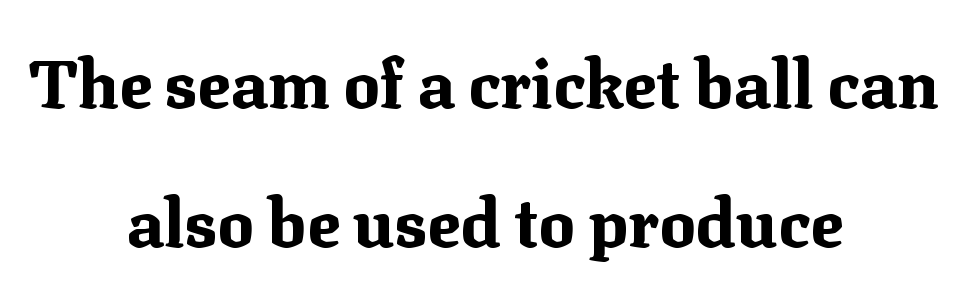
The image shows 68 px bold serif type, upright; set centered, loose line spacing (2.05x), normal letter spacing, not underlined; medium stroke contrast and a medium x-height.
